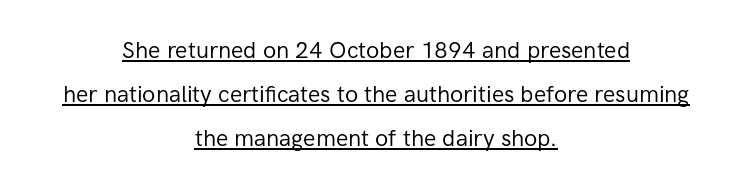
Observe the ordinary spacing: letters are neighbours, not strangers. Reading down the block, each line starts at a different indent, mirrored at its end. The lines are spread far apart with generous leading. Counters stay open thanks to moderate or lighter strokes. Style check: upright. A rule runs beneath these lines of type.
